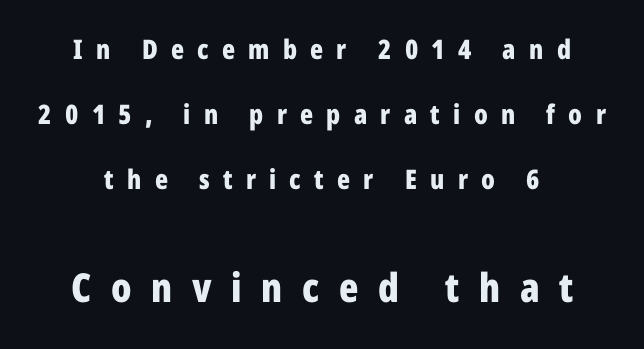
The image shows 40 px bold, condensed sans-serif type, upright; set centered, loose line spacing (2.41x), unusually wide letter spacing (+0.49 em), not underlined; the second (bottom) block is 1.48x larger; low stroke contrast and a medium x-height.
